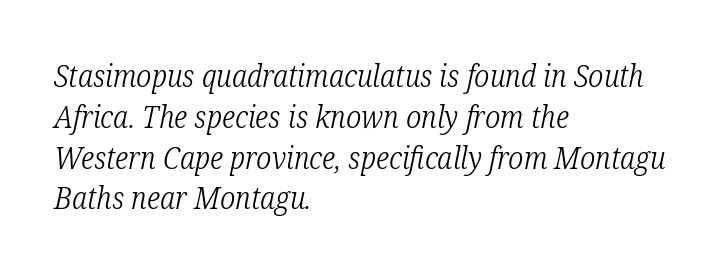
{"serif": "yes", "italic": "yes", "lean": "right", "slant_degrees": 12, "bold": "no", "weight": "light", "width": "condensed", "stroke_contrast": "low", "x_height": "medium", "monospaced": "no", "underline": "no", "align": "left", "line_spacing": "normal", "line_spacing_ratio": 1.36, "letter_spacing": "normal", "letter_spacing_em": 0.0, "glyph_px": 30}
